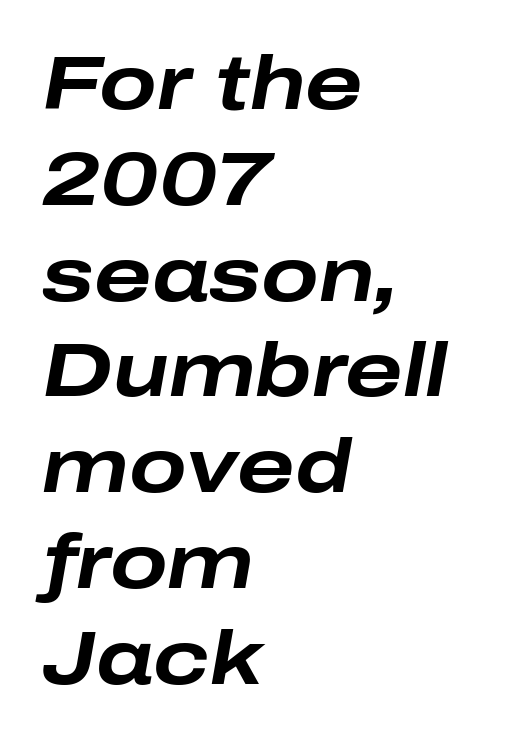
Q: Is the text bold? A: Yes.
Q: Is the text italic (slanted)? A: Yes, it leans right by about 10 degrees.
Q: Is the text underlined? A: No.
Q: How is the paragraph aligned? A: Left-aligned.
Q: Is the spacing between letters normal or unusually wide? A: Normal.
Q: Is the spacing between lines tight, normal or loose? A: Normal.
Q: Width (condensed, normal, or wide)? A: Wide.
Q: Stroke contrast? A: Low.
Q: x-height? A: Medium.
Q: Monospaced? A: No.
